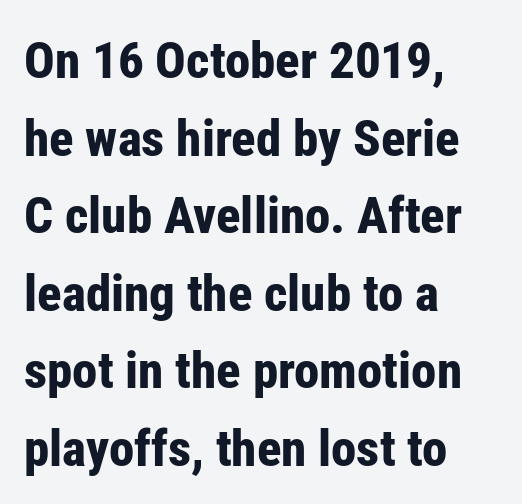
{"serif": "no", "italic": "no", "bold": "yes", "weight": "bold", "width": "condensed", "stroke_contrast": "low", "x_height": "medium", "monospaced": "no", "underline": "no", "align": "left", "line_spacing": "normal", "line_spacing_ratio": 1.52, "letter_spacing": "normal", "letter_spacing_em": 0.0, "glyph_px": 51}
